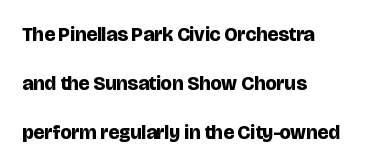
Q: Is the text bold? A: Yes.
Q: Is the text italic (slanted)? A: No, it is upright.
Q: Is the text underlined? A: No.
Q: How is the paragraph aligned? A: Left-aligned.
Q: Is the spacing between letters normal or unusually wide? A: Normal.
Q: Is the spacing between lines tight, normal or loose? A: Loose.
